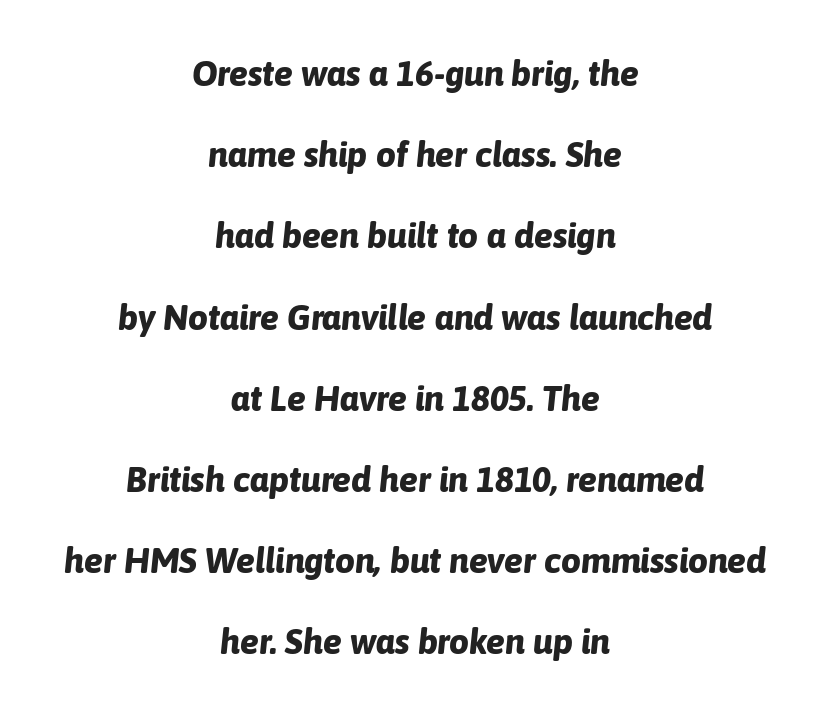
{"italic": "yes", "lean": "right", "slant_degrees": 6, "bold": "yes", "weight": "bold", "width": "normal", "stroke_contrast": "low", "x_height": "medium", "monospaced": "no", "underline": "no", "align": "center", "line_spacing": "loose", "line_spacing_ratio": 2.32, "letter_spacing": "normal", "letter_spacing_em": 0.0, "glyph_px": 35}
